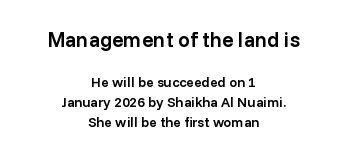
{"italic": "no", "bold": "semi", "underline": "no", "align": "center", "line_spacing": "normal", "line_spacing_ratio": 1.44, "letter_spacing": "normal", "letter_spacing_em": 0.0, "larger_block": "first", "size_ratio": 1.5, "glyph_px": 21}
